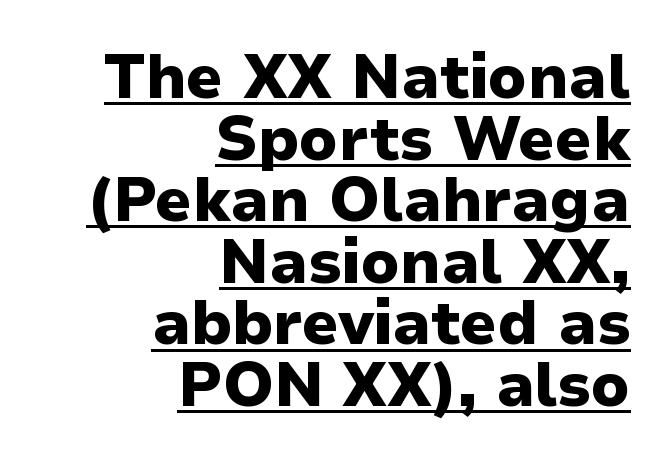
Q: Is the text bold? A: Yes.
Q: Is the text italic (slanted)? A: No, it is upright.
Q: Is the typeface a serif or a sans-serif typeface? A: Sans-serif.
Q: Is the text underlined? A: Yes.
Q: How is the paragraph aligned? A: Right-aligned.
Q: Is the spacing between letters normal or unusually wide? A: Normal.
Q: Is the spacing between lines tight, normal or loose? A: Tight.
Q: Width (condensed, normal, or wide)? A: Normal.
Q: Stroke contrast? A: Low.
Q: x-height? A: Medium.
Q: Monospaced? A: No.
